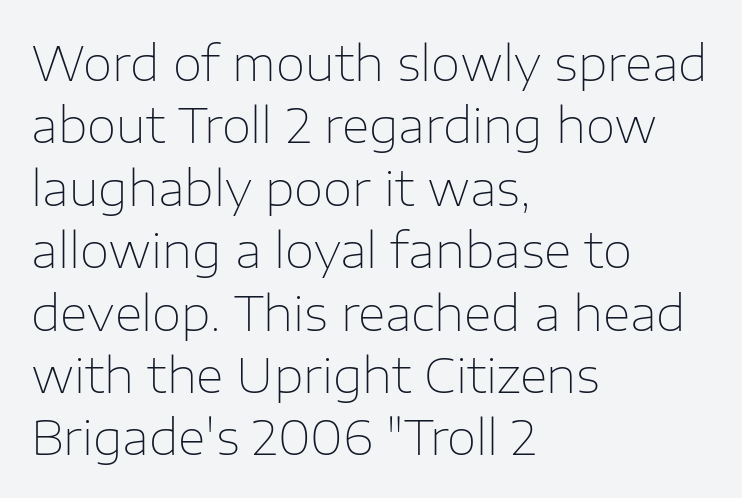
{"serif": "no", "italic": "no", "bold": "no", "weight": "thin", "width": "normal", "stroke_contrast": "low", "x_height": "medium", "monospaced": "no", "underline": "no", "align": "left", "line_spacing": "normal", "line_spacing_ratio": 1.3, "letter_spacing": "normal", "letter_spacing_em": 0.0, "glyph_px": 48}
